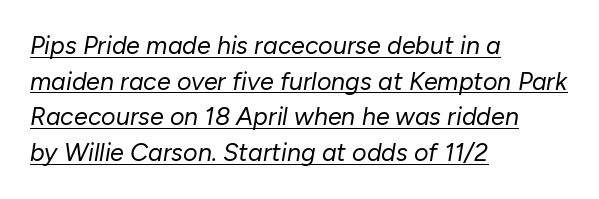
Q: Is the text bold? A: No.
Q: Is the text italic (slanted)? A: Yes, it leans right by about 10 degrees.
Q: Is the text underlined? A: Yes.
Q: How is the paragraph aligned? A: Left-aligned.
Q: Is the spacing between letters normal or unusually wide? A: Normal.
Q: Is the spacing between lines tight, normal or loose? A: Normal.
